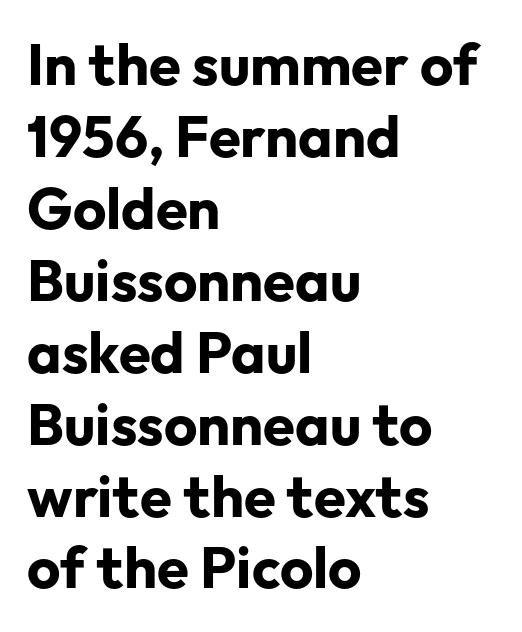
You could call the tracking neutral — neither tight nor loose. Every row of glyphs begins at an identical x-position on the left. Serifs: no, the terminals of the letterforms are clean. Note the varied advance widths — an 'i' is clearly narrower than an 'm'. Heavy, bold letterforms. Underline: absent.
